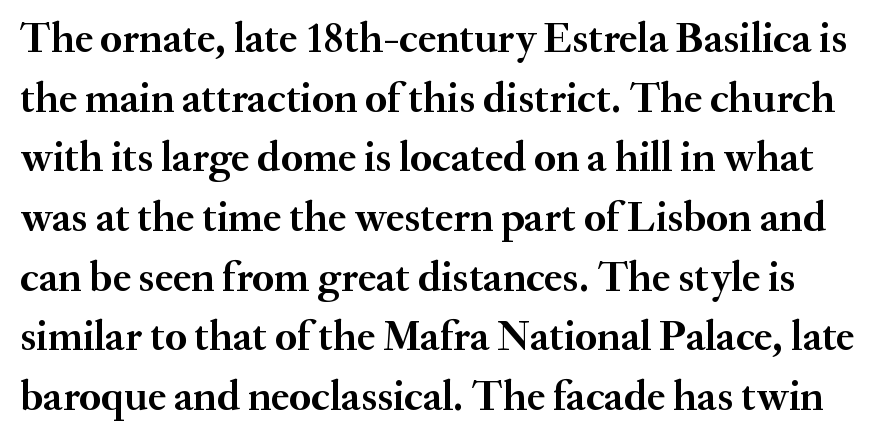
Q: Is the text bold? A: Yes.
Q: Is the text italic (slanted)? A: No, it is upright.
Q: Is the typeface a serif or a sans-serif typeface? A: Serif.
Q: Is the text underlined? A: No.
Q: Is the spacing between letters normal or unusually wide? A: Normal.
Q: Is the spacing between lines tight, normal or loose? A: Normal.
Q: Width (condensed, normal, or wide)? A: Normal.
Q: Stroke contrast? A: Medium.
Q: x-height? A: Small.
Q: Monospaced? A: No.
